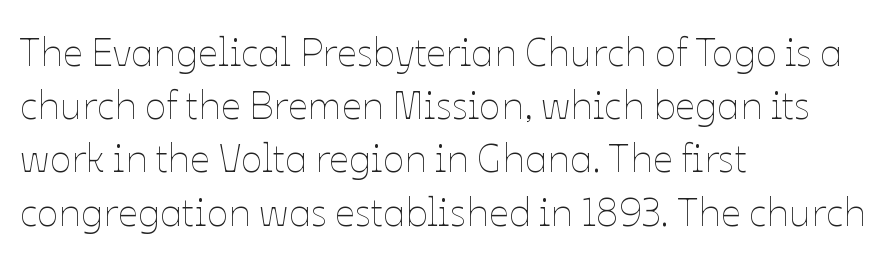
The image shows 40 px thin type, upright; set left-aligned, normal line spacing (1.33x), normal letter spacing, not underlined; low stroke contrast and a medium x-height.
